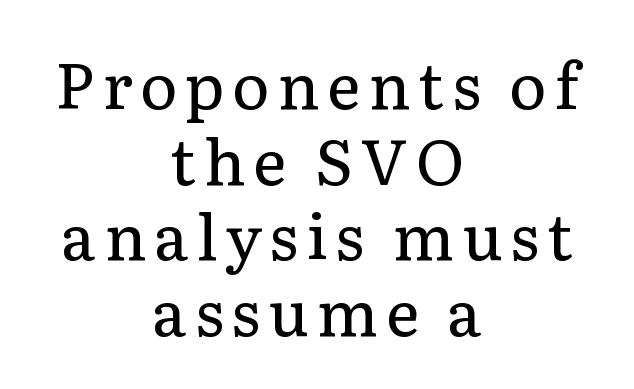
Q: Is the text bold? A: No.
Q: Is the text italic (slanted)? A: No, it is upright.
Q: Is the typeface a serif or a sans-serif typeface? A: Serif.
Q: Is the text underlined? A: No.
Q: How is the paragraph aligned? A: Centered.
Q: Width (condensed, normal, or wide)? A: Normal.
Q: Stroke contrast? A: Low.
Q: x-height? A: Medium.
Q: Monospaced? A: No.
